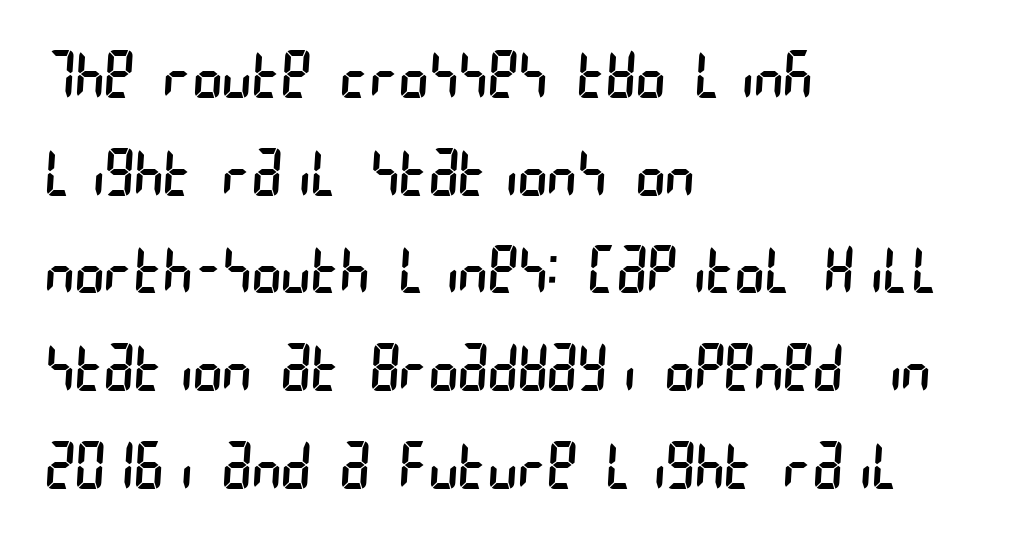
Q: Is the text bold? A: No.
Q: Is the typeface a serif or a sans-serif typeface? A: Sans-serif.
Q: Is the text underlined? A: No.
Q: How is the paragraph aligned? A: Left-aligned.
Q: Is the spacing between letters normal or unusually wide? A: Normal.
Q: Is the spacing between lines tight, normal or loose? A: Normal.
Q: Width (condensed, normal, or wide)? A: Condensed.
Q: Stroke contrast? A: Low.
Q: x-height? A: Large.
